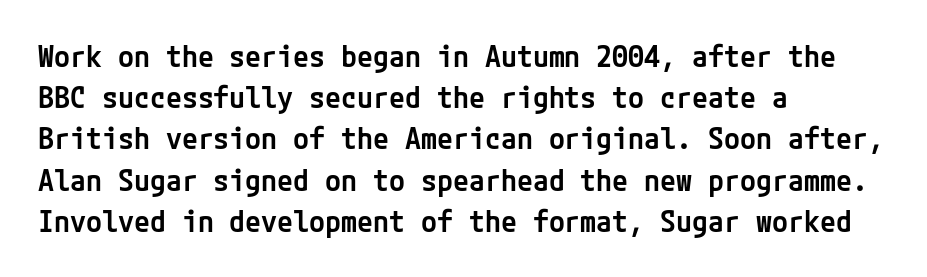
{"serif": "no", "italic": "no", "bold": "semi", "weight": "semibold", "width": "normal", "stroke_contrast": "low", "x_height": "medium", "underline": "no", "align": "left", "line_spacing": "normal", "line_spacing_ratio": 1.42, "letter_spacing": "normal", "letter_spacing_em": 0.0, "glyph_px": 29}
